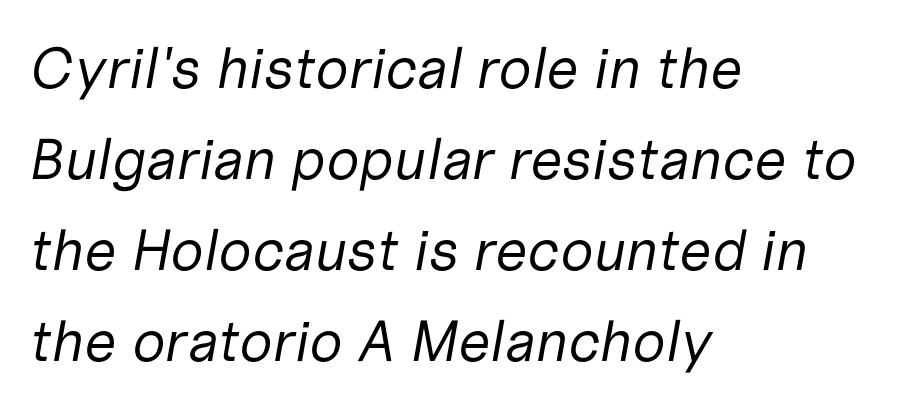
{"italic": "yes", "lean": "right", "slant_degrees": 10, "bold": "no", "weight": "regular", "width": "normal", "stroke_contrast": "low", "x_height": "medium", "monospaced": "no", "underline": "no", "align": "left", "line_spacing": "normal", "line_spacing_ratio": 1.57, "letter_spacing": "normal", "letter_spacing_em": 0.0, "glyph_px": 58}
